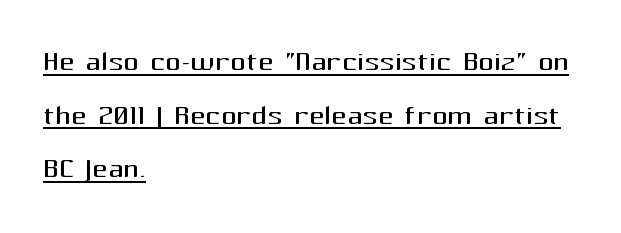
{"serif": "no", "italic": "no", "bold": "no", "weight": "regular", "width": "normal", "stroke_contrast": "medium", "x_height": "medium", "monospaced": "no", "underline": "yes", "align": "left", "line_spacing": "normal", "line_spacing_ratio": 1.41, "letter_spacing": "normal", "letter_spacing_em": 0.0, "glyph_px": 38}
